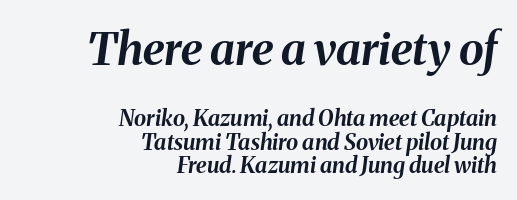
{"italic": "yes", "lean": "right", "slant_degrees": 8, "bold": "yes", "weight": "bold", "width": "normal", "stroke_contrast": "medium", "x_height": "medium", "monospaced": "no", "underline": "no", "align": "right", "line_spacing": "tight", "line_spacing_ratio": 1.07, "letter_spacing": "normal", "letter_spacing_em": 0.0, "larger_block": "first", "size_ratio": 2.05, "glyph_px": 45}
